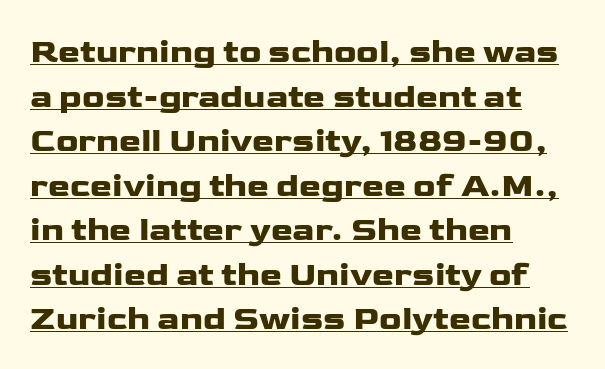
The image shows 33 px wide sans-serif type, upright; set left-aligned, normal line spacing (1.35x), normal letter spacing, underlined; low stroke contrast and a medium x-height.
